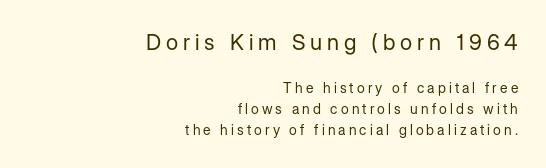
{"italic": "no", "bold": "no", "underline": "no", "align": "right", "line_spacing": "normal", "line_spacing_ratio": 1.51, "letter_spacing": "wide", "letter_spacing_em": 0.22, "larger_block": "first", "size_ratio": 1.57, "glyph_px": 22}
